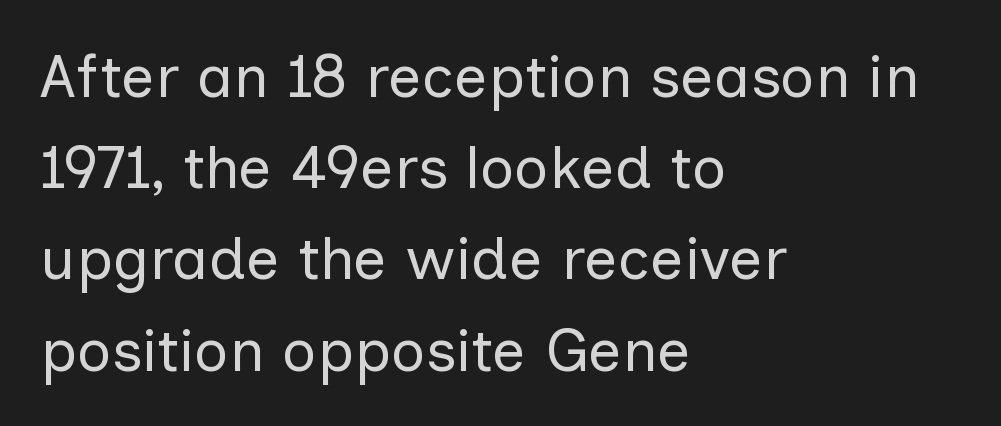
The image shows 60 px regular-weight sans-serif type, upright; set left-aligned, normal line spacing (1.52x), normal letter spacing, not underlined; low stroke contrast and a medium x-height.
